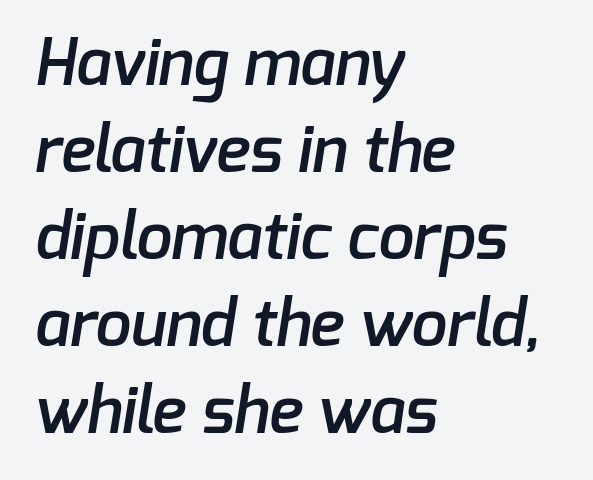
These lines stack with their left ends in a neat column. The passage shown is typed in a proportional face where columns would drift. The passage shown is semibold, sitting just below true bold. Tracking value appears to be zero — textbook default spacing. Examine the stroke ends and you'll find no serifs. Students, observe: this is what conventionally led text looks like.
